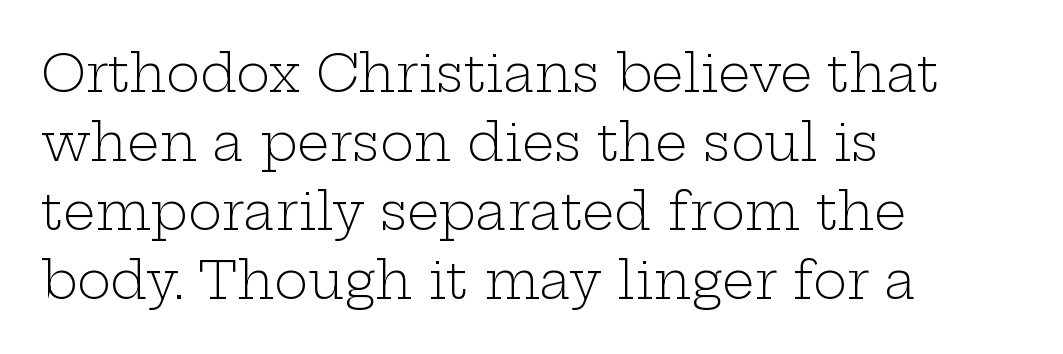
{"serif": "yes", "italic": "no", "bold": "no", "weight": "light", "width": "wide", "stroke_contrast": "low", "x_height": "medium", "monospaced": "no", "underline": "no", "align": "left", "line_spacing": "normal", "line_spacing_ratio": 1.35, "letter_spacing": "normal", "letter_spacing_em": 0.0, "glyph_px": 51}
